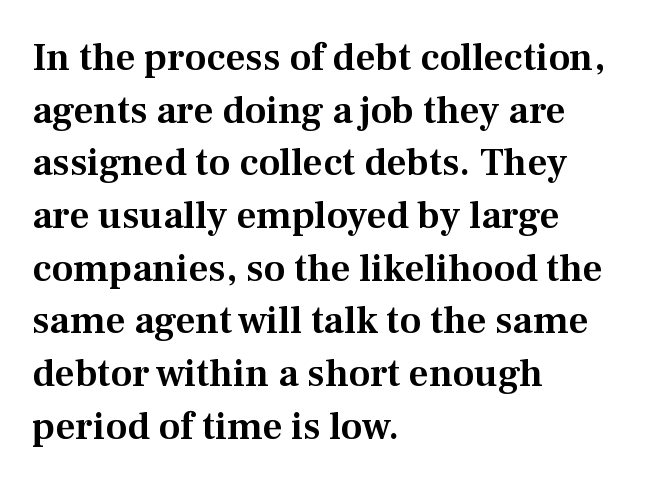
Q: Is the text italic (slanted)? A: No, it is upright.
Q: Is the typeface a serif or a sans-serif typeface? A: Serif.
Q: Is the text underlined? A: No.
Q: How is the paragraph aligned? A: Left-aligned.
Q: Is the spacing between letters normal or unusually wide? A: Normal.
Q: Is the spacing between lines tight, normal or loose? A: Normal.
Q: Width (condensed, normal, or wide)? A: Normal.
Q: Stroke contrast? A: Medium.
Q: x-height? A: Medium.
Q: Monospaced? A: No.
